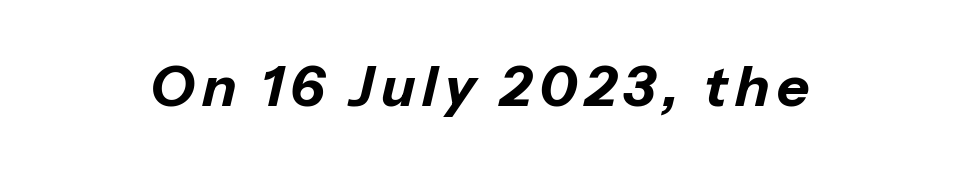
The axis of the letterforms is tilted away from vertical. The letters advance in unequal steps, a hallmark of proportional type. Strokes here are thick enough to call this a true bold. Descenders are the only things crossing below the line.
